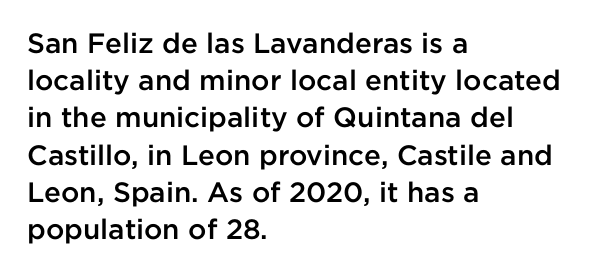
{"serif": "no", "italic": "no", "bold": "semi", "weight": "semibold", "width": "normal", "stroke_contrast": "low", "x_height": "medium", "monospaced": "no", "underline": "no", "align": "left", "line_spacing": "normal", "line_spacing_ratio": 1.33, "letter_spacing": "normal", "letter_spacing_em": 0.0, "glyph_px": 28}
